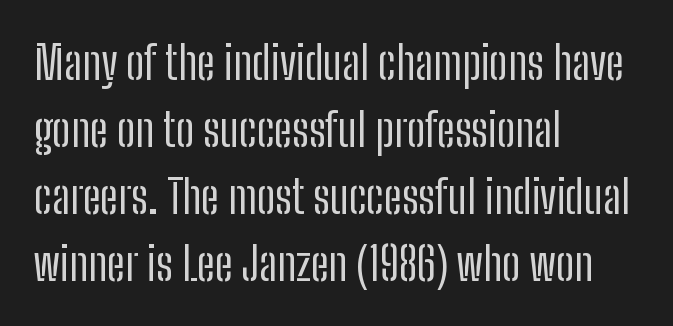
Weight: regular or lighter. The tracking reads as untouched default to a designer's eye. Quick note: underline off. You can tell from the bare stems that sans-serif type was used. A typesetter would call this proportional, since set widths differ per character.
